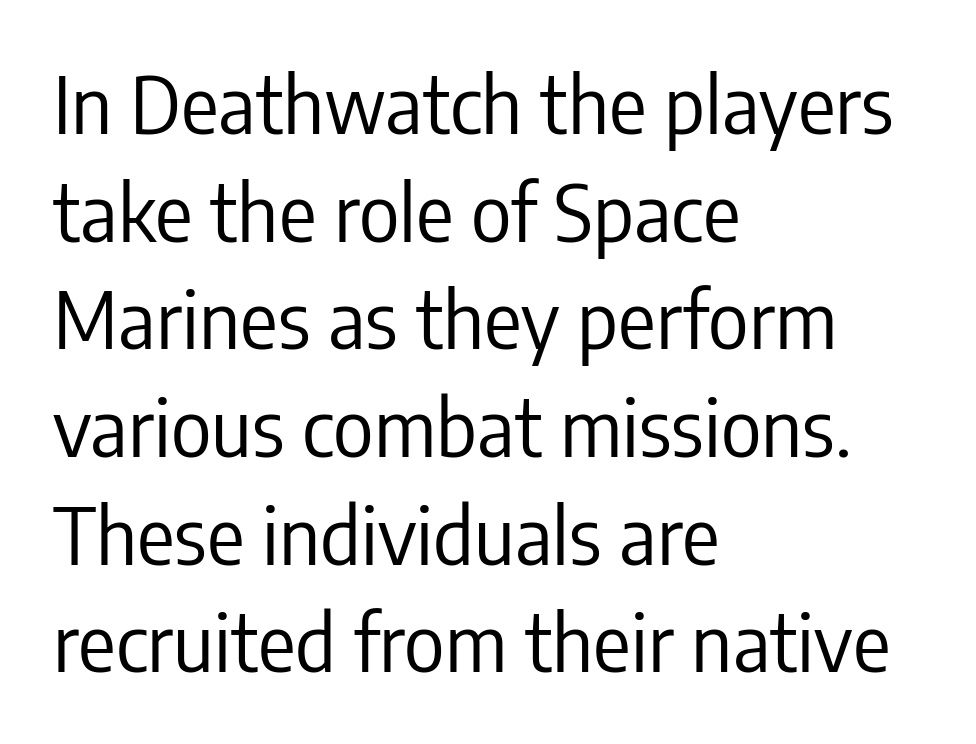
{"serif": "no", "italic": "no", "bold": "no", "weight": "regular", "width": "condensed", "stroke_contrast": "low", "x_height": "medium", "monospaced": "no", "underline": "no", "align": "left", "line_spacing": "normal", "line_spacing_ratio": 1.38, "letter_spacing": "normal", "letter_spacing_em": 0.0, "glyph_px": 78}
